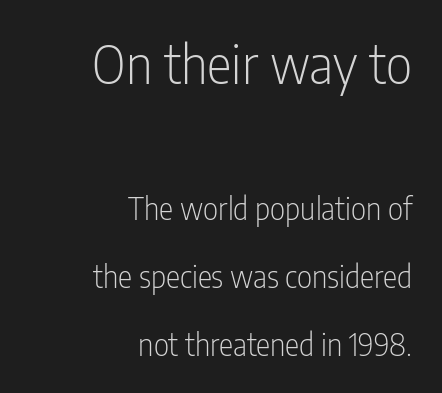
The letters sit at their default tracking, neither squeezed nor spread. Do the characters align in a grid? No, the font is proportional. The setting favours the right margin, as signatures and pull-quotes sometimes do. The words here are not underlined.
